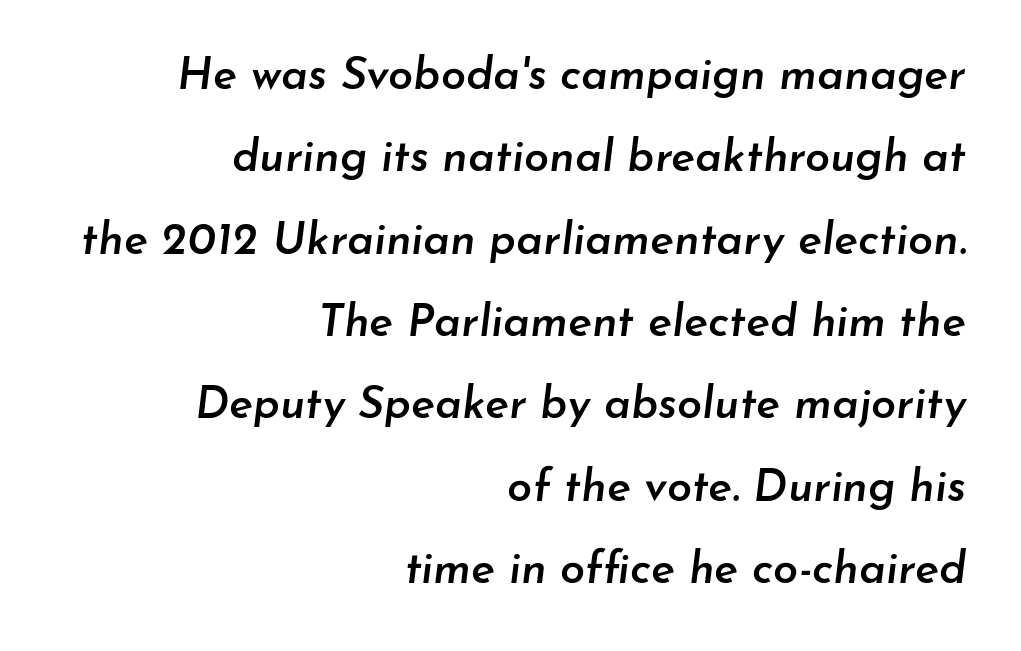
The image shows 45 px semibold type, italic (leaning right); set right-aligned, line spacing 1.83x, normal letter spacing, not underlined; low stroke contrast and a small x-height.
